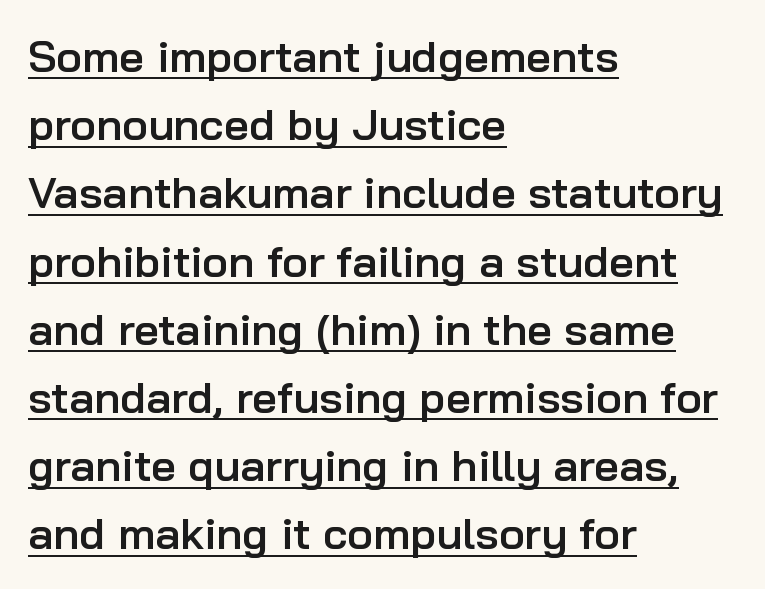
The image shows 44 px semibold sans-serif type, upright; set left-aligned, normal line spacing (1.55x), normal letter spacing, underlined; low stroke contrast and a medium x-height.
